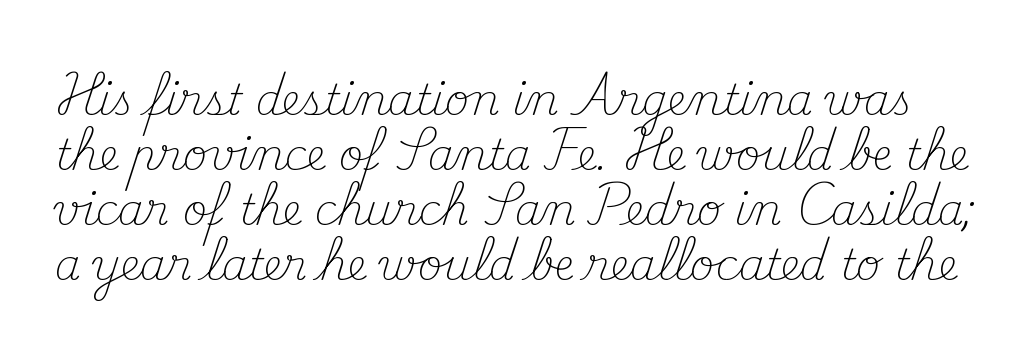
Q: Is the text bold? A: No.
Q: Is the text italic (slanted)? A: Yes.
Q: Is the typeface a serif or a sans-serif typeface? A: Serif.
Q: Is the text underlined? A: No.
Q: Is the spacing between letters normal or unusually wide? A: Normal.
Q: Is the spacing between lines tight, normal or loose? A: Normal.
Q: Width (condensed, normal, or wide)? A: Normal.
Q: Stroke contrast? A: Medium.
Q: x-height? A: Small.
Q: Monospaced? A: No.
